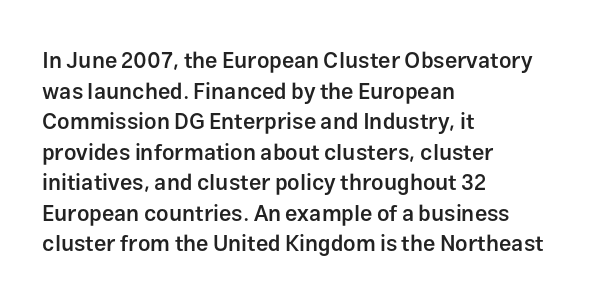
When letters stand straight like this, we call the style roman or upright. The space beneath each line is pristine and unruled. Horizontal alignment here is leftward, the default for most running prose. The gaps between neighbouring characters are ordinary and unremarkable. Students, this is semibold: more ink than regular, less than bold.
